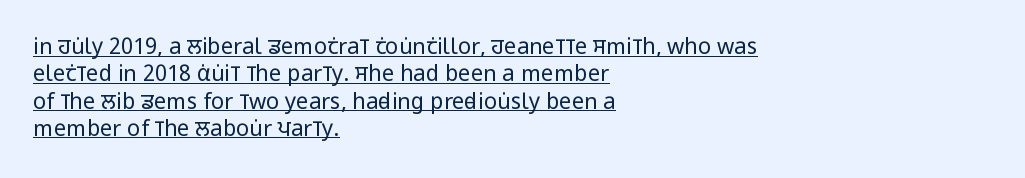
Stems here are at most as thick as an everyday book face. Posture: straight, roman, zero tilt. Observe the ordinary spacing: letters are neighbours, not strangers. In designer terms, the underline attribute is active on this setting. Left-aligned paragraph, ragged on the right.
